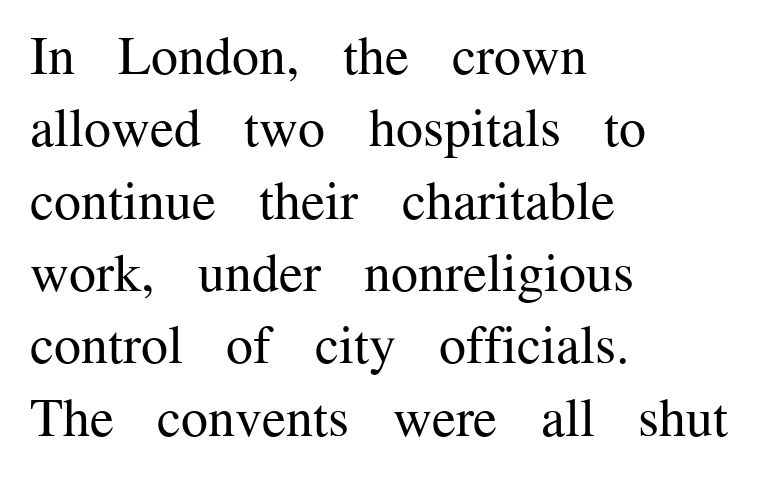
Q: Is the text bold? A: No.
Q: Is the text italic (slanted)? A: No, it is upright.
Q: Is the typeface a serif or a sans-serif typeface? A: Serif.
Q: Is the text underlined? A: No.
Q: How is the paragraph aligned? A: Left-aligned.
Q: Is the spacing between letters normal or unusually wide? A: Normal.
Q: Is the spacing between lines tight, normal or loose? A: Normal.
Q: Width (condensed, normal, or wide)? A: Normal.
Q: Stroke contrast? A: Medium.
Q: x-height? A: Medium.
Q: Monospaced? A: No.
